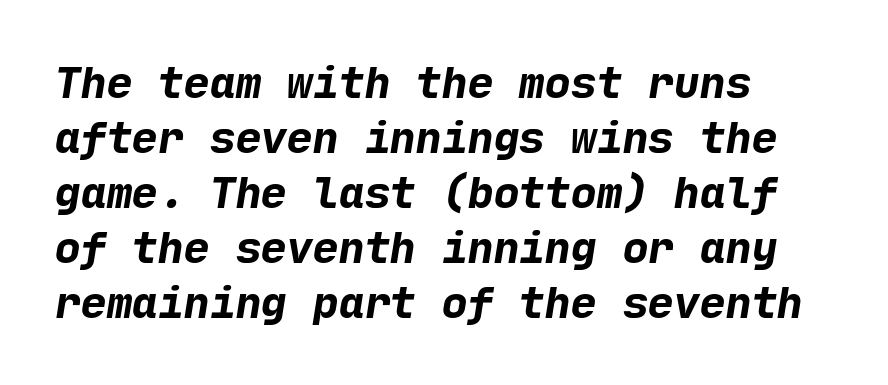
Q: Is the text bold? A: Yes.
Q: Is the typeface a serif or a sans-serif typeface? A: Sans-serif.
Q: Is the text underlined? A: No.
Q: How is the paragraph aligned? A: Left-aligned.
Q: Is the spacing between letters normal or unusually wide? A: Normal.
Q: Is the spacing between lines tight, normal or loose? A: Normal.
Q: Width (condensed, normal, or wide)? A: Normal.
Q: Stroke contrast? A: Low.
Q: x-height? A: Medium.
